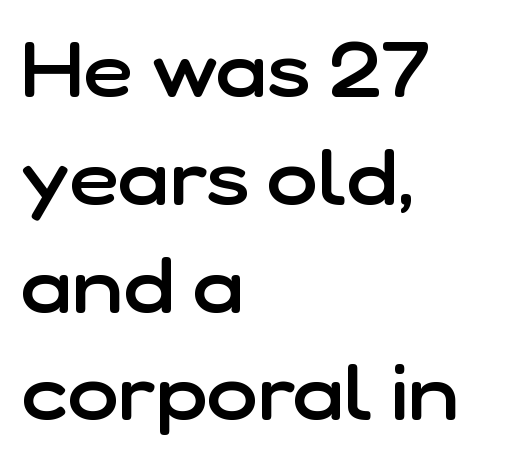
Q: Is the text bold? A: Semi-bold.
Q: Is the text italic (slanted)? A: No, it is upright.
Q: Is the typeface a serif or a sans-serif typeface? A: Sans-serif.
Q: Is the text underlined? A: No.
Q: How is the paragraph aligned? A: Left-aligned.
Q: Is the spacing between letters normal or unusually wide? A: Normal.
Q: Is the spacing between lines tight, normal or loose? A: Normal.
Q: Width (condensed, normal, or wide)? A: Normal.
Q: Stroke contrast? A: Low.
Q: x-height? A: Medium.
Q: Monospaced? A: No.
